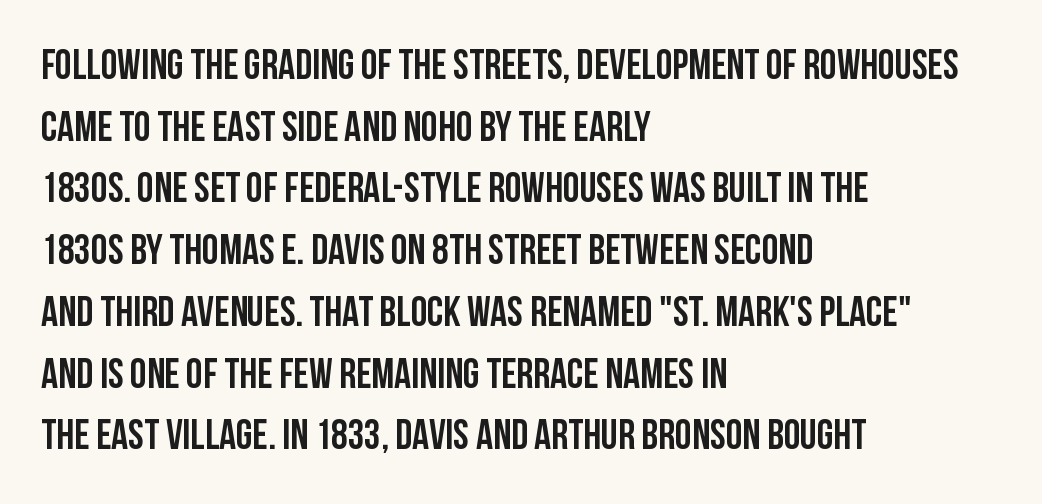
Q: Is the text italic (slanted)? A: No, it is upright.
Q: Is the typeface a serif or a sans-serif typeface? A: Sans-serif.
Q: Is the text underlined? A: No.
Q: How is the paragraph aligned? A: Left-aligned.
Q: Is the spacing between letters normal or unusually wide? A: Normal.
Q: Is the spacing between lines tight, normal or loose? A: Normal.
Q: Width (condensed, normal, or wide)? A: Condensed.
Q: Stroke contrast? A: Low.
Q: x-height? A: Large.
Q: Monospaced? A: No.
